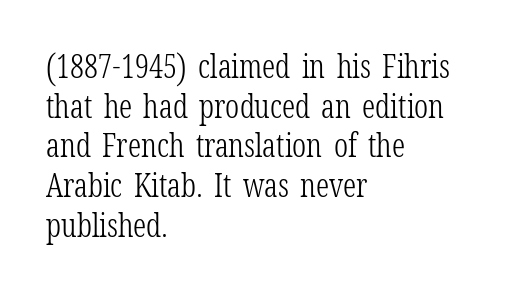
The image shows 32 px light, condensed serif type, upright; set left-aligned, line spacing 1.24x, normal letter spacing, not underlined; low stroke contrast and a medium x-height.
